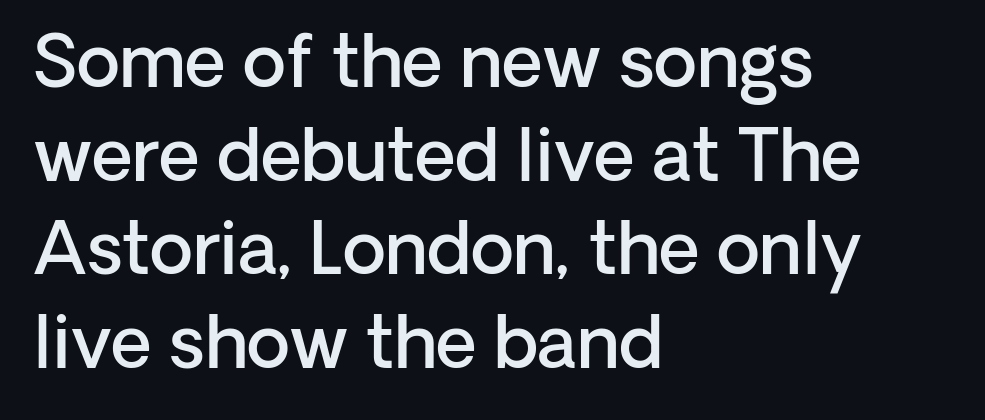
{"serif": "no", "italic": "no", "bold": "semi", "weight": "semibold", "width": "normal", "stroke_contrast": "low", "x_height": "medium", "monospaced": "no", "underline": "no", "align": "left", "line_spacing": "normal", "line_spacing_ratio": 1.32, "letter_spacing": "normal", "letter_spacing_em": 0.0, "glyph_px": 71}
